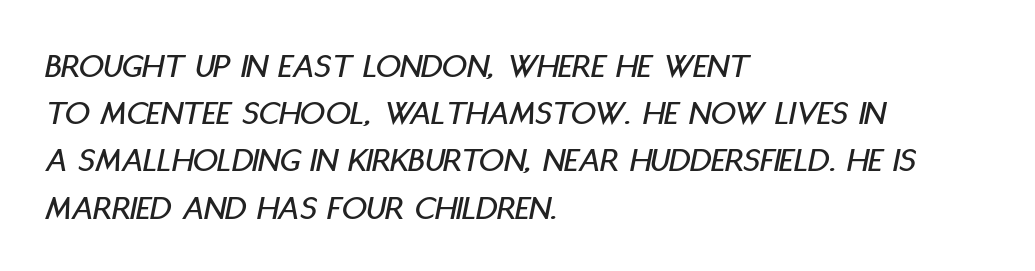
Q: Is the text italic (slanted)? A: Yes, it leans right by about 11 degrees.
Q: Is the text underlined? A: No.
Q: How is the paragraph aligned? A: Left-aligned.
Q: Is the spacing between letters normal or unusually wide? A: Normal.
Q: Is the spacing between lines tight, normal or loose? A: Normal.
Q: Width (condensed, normal, or wide)? A: Condensed.
Q: Stroke contrast? A: Low.
Q: x-height? A: Large.
Q: Monospaced? A: No.
